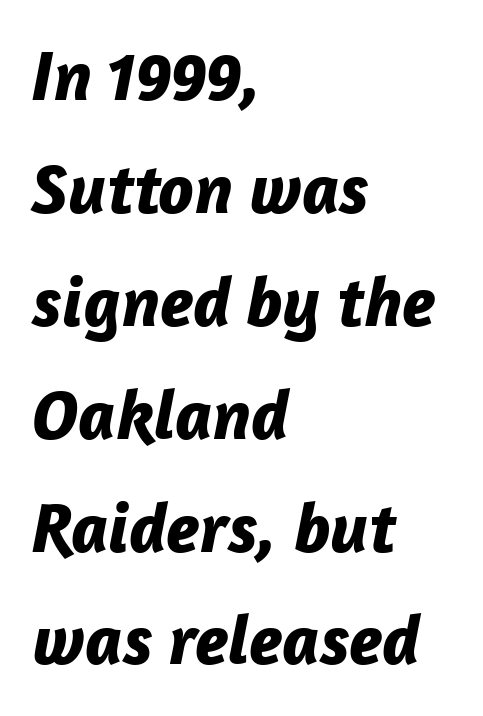
The image shows 71 px bold type, italic (leaning right); set left-aligned, normal line spacing (1.59x), normal letter spacing, not underlined; low stroke contrast and a medium x-height.
